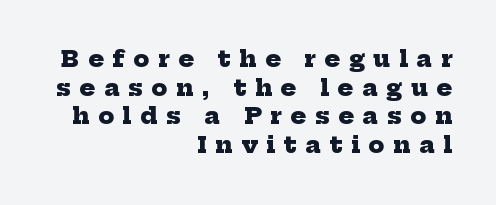
The image shows 23 px bold type; set right-aligned, normal line spacing (1.25x), unusually wide letter spacing (+0.38 em), not underlined.
